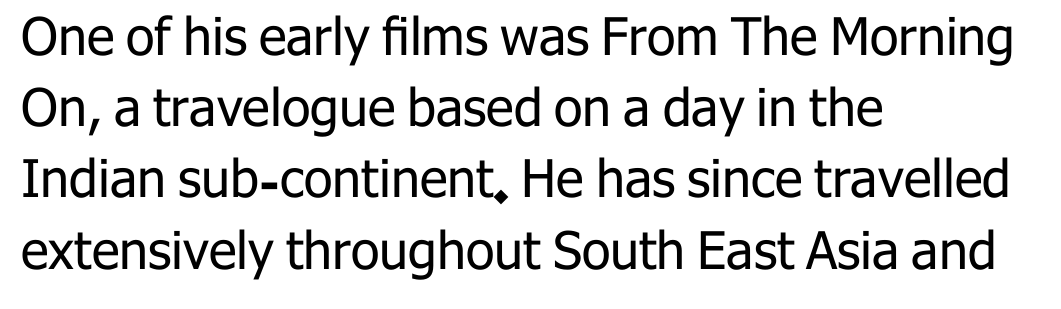
The image shows 52 px regular-weight sans-serif type, upright; set left-aligned, normal line spacing (1.37x), normal letter spacing, not underlined; low stroke contrast and a medium x-height.
